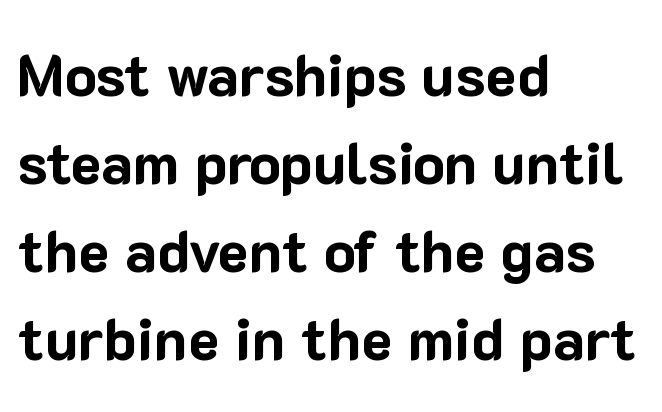
{"serif": "no", "italic": "no", "bold": "yes", "weight": "bold", "width": "normal", "stroke_contrast": "low", "x_height": "medium", "monospaced": "no", "underline": "no", "align": "left", "line_spacing": "normal", "line_spacing_ratio": 1.49, "letter_spacing": "normal", "letter_spacing_em": 0.0, "glyph_px": 59}
